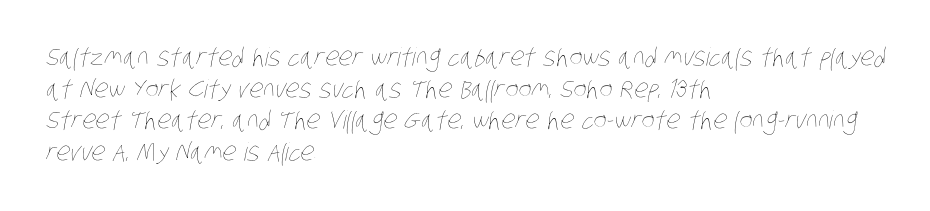
{"bold": "no", "underline": "no", "align": "left", "line_spacing": "normal", "line_spacing_ratio": 1.27, "letter_spacing": "normal", "letter_spacing_em": 0.0, "glyph_px": 25}
